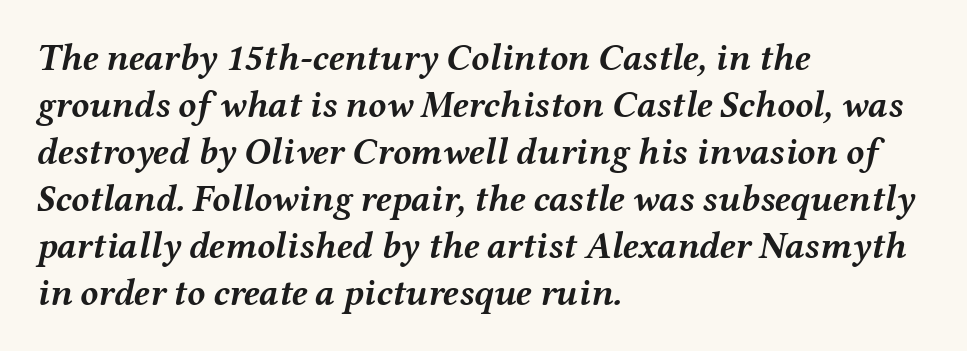
Left-aligned paragraph, ragged on the right. Students, observe: this is what conventionally led text looks like. Spacing verdict: proportional, widths tailored to each character. As a designer I'd log this as weight 700, bold.
